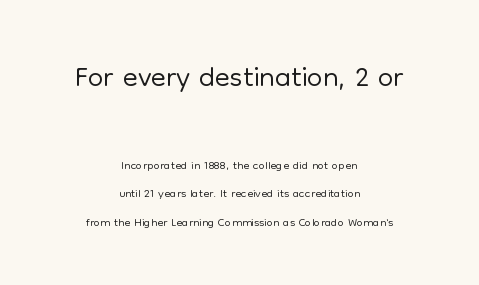
{"serif": "no", "italic": "no", "bold": "no", "weight": "light", "width": "normal", "stroke_contrast": "low", "x_height": "medium", "monospaced": "no", "underline": "no", "align": "center", "line_spacing": "normal", "line_spacing_ratio": 1.58, "letter_spacing": "normal", "letter_spacing_em": 0.0, "larger_block": "first", "size_ratio": 2.44, "glyph_px": 44}
